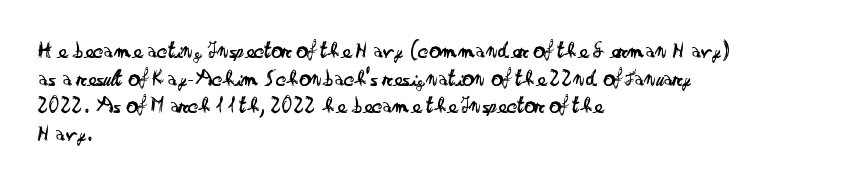
Q: Is the text bold? A: No.
Q: Is the text italic (slanted)? A: No, it is upright.
Q: Is the text underlined? A: No.
Q: How is the paragraph aligned? A: Left-aligned.
Q: Is the spacing between letters normal or unusually wide? A: Normal.
